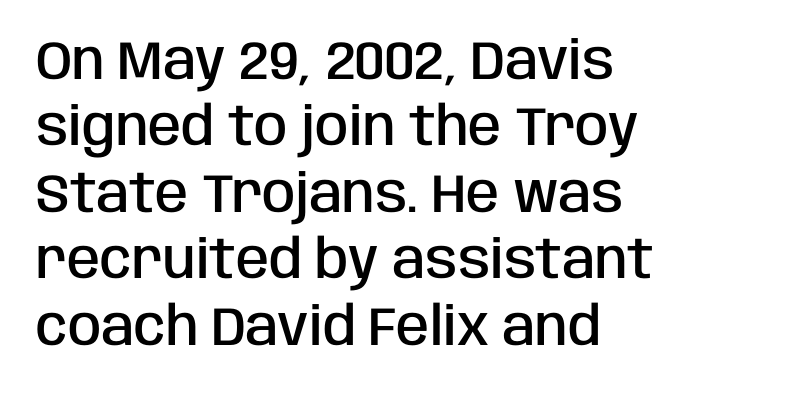
This sample has the flowing, uneven cadence of proportional lettering. The space beneath each line is pristine and unruled. A typesetter would call this zero additional tracking. Notice how the passage keeps a crisp vertical edge on the left only. A sans-serif font was chosen for this passage. This is the regular roman posture of the typeface.
